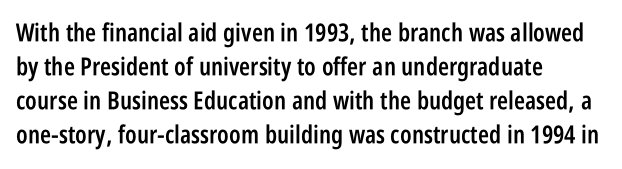
{"italic": "no", "bold": "semi", "underline": "no", "align": "left", "line_spacing": "normal", "line_spacing_ratio": 1.36, "letter_spacing": "normal", "letter_spacing_em": 0.0, "glyph_px": 25}
